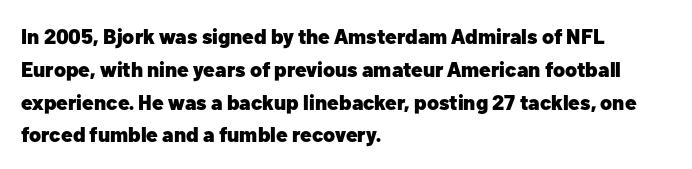
The image shows 21 px bold type, upright; set left-aligned, normal line spacing (1.56x), normal letter spacing, not underlined.
